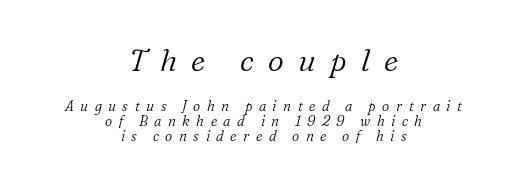
Q: Is the text bold? A: No.
Q: Is the text italic (slanted)? A: Yes, it leans right by about 16 degrees.
Q: Is the typeface a serif or a sans-serif typeface? A: Serif.
Q: Is the text underlined? A: No.
Q: How is the paragraph aligned? A: Centered.
Q: Is the spacing between letters normal or unusually wide? A: Unusually wide.
Q: Is the spacing between lines tight, normal or loose? A: Tight.
Q: Which block of text is set in a larger size, the first (top) or the second (bottom)? A: The first (top) one.
Q: Width (condensed, normal, or wide)? A: Normal.
Q: Stroke contrast? A: Low.
Q: x-height? A: Medium.
Q: Monospaced? A: No.
